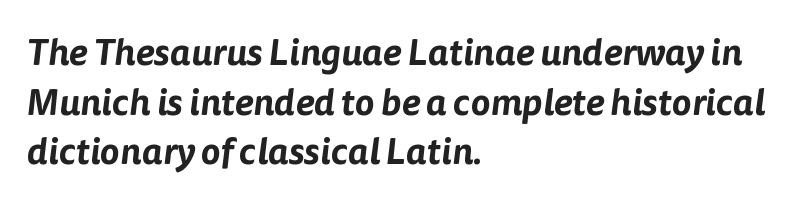
Q: Is the typeface a serif or a sans-serif typeface? A: Sans-serif.
Q: Is the text underlined? A: No.
Q: How is the paragraph aligned? A: Left-aligned.
Q: Is the spacing between letters normal or unusually wide? A: Normal.
Q: Is the spacing between lines tight, normal or loose? A: Normal.
Q: Width (condensed, normal, or wide)? A: Normal.
Q: Stroke contrast? A: Low.
Q: x-height? A: Medium.
Q: Monospaced? A: No.
